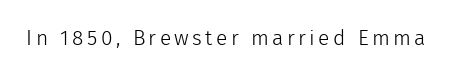
The image shows 21 px text type, upright; set not underlined.
